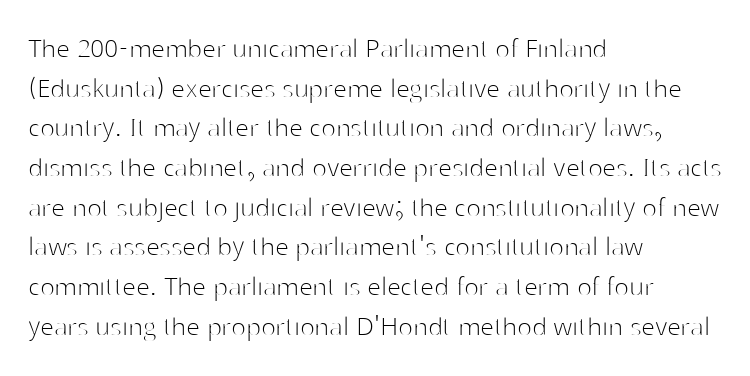
Q: Is the text bold? A: No.
Q: Is the text italic (slanted)? A: No, it is upright.
Q: Is the typeface a serif or a sans-serif typeface? A: Sans-serif.
Q: Is the text underlined? A: No.
Q: How is the paragraph aligned? A: Left-aligned.
Q: Is the spacing between letters normal or unusually wide? A: Normal.
Q: Is the spacing between lines tight, normal or loose? A: Normal.
Q: Width (condensed, normal, or wide)? A: Normal.
Q: Stroke contrast? A: High.
Q: x-height? A: Medium.
Q: Monospaced? A: No.
